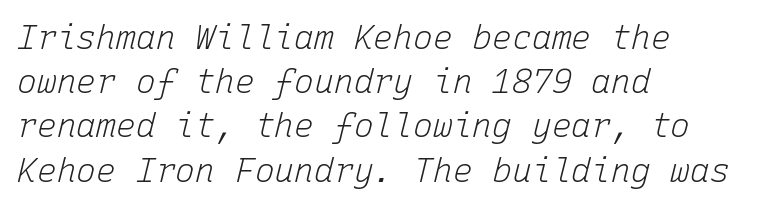
Q: Is the text bold? A: No.
Q: Is the text italic (slanted)? A: Yes, it leans right by about 15 degrees.
Q: Is the text underlined? A: No.
Q: How is the paragraph aligned? A: Left-aligned.
Q: Is the spacing between letters normal or unusually wide? A: Normal.
Q: Is the spacing between lines tight, normal or loose? A: Normal.
Q: Width (condensed, normal, or wide)? A: Normal.
Q: Stroke contrast? A: Low.
Q: x-height? A: Medium.
Q: Monospaced? A: Yes.
